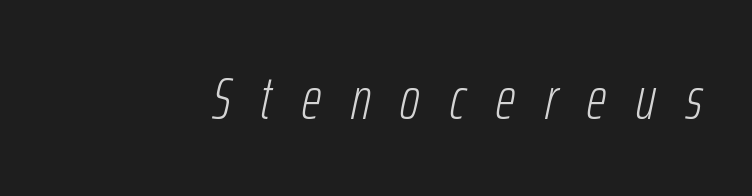
The image shows 60 px light, condensed type, italic (leaning right); set right-aligned, unusually wide letter spacing (+0.5 em), not underlined; low stroke contrast and a medium x-height.
